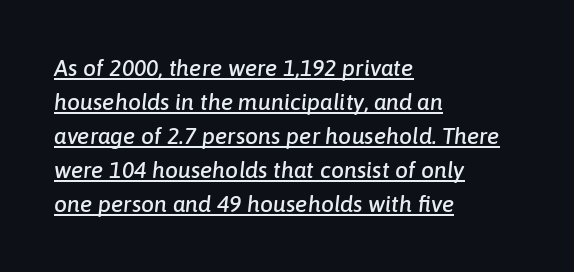
The image shows 23 px text type, italic (leaning right); set left-aligned, normal line spacing (1.48x), normal letter spacing, underlined.
